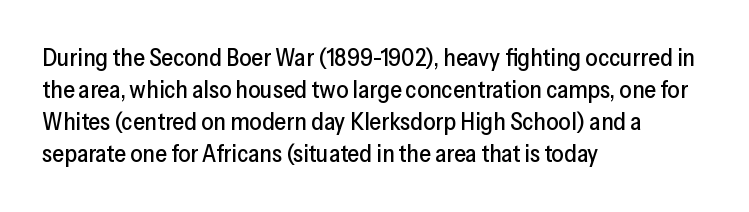
{"italic": "no", "underline": "no", "align": "left", "line_spacing": "normal", "line_spacing_ratio": 1.33, "letter_spacing": "normal", "letter_spacing_em": 0.0, "glyph_px": 24}
